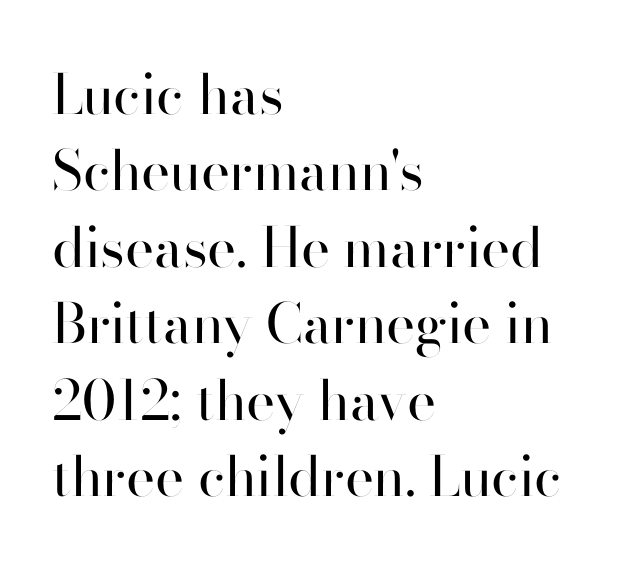
The image shows 55 px regular-weight sans-serif type, upright; set left-aligned, normal line spacing (1.39x), normal letter spacing, not underlined; high stroke contrast and a small x-height.
